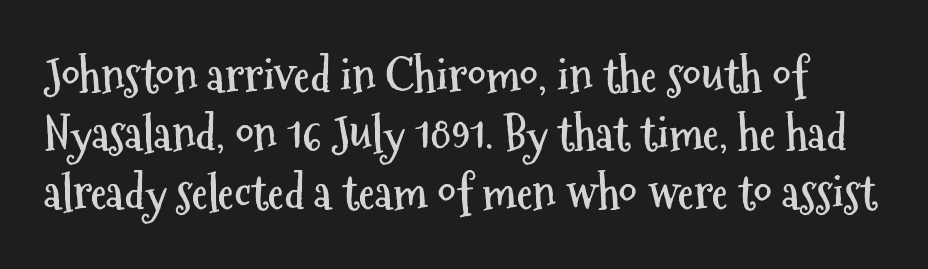
Q: Is the text bold? A: Yes.
Q: Is the text italic (slanted)? A: No, it is upright.
Q: Is the typeface a serif or a sans-serif typeface? A: Sans-serif.
Q: Is the text underlined? A: No.
Q: Is the spacing between letters normal or unusually wide? A: Normal.
Q: Is the spacing between lines tight, normal or loose? A: Normal.
Q: Width (condensed, normal, or wide)? A: Condensed.
Q: Stroke contrast? A: Medium.
Q: x-height? A: Medium.
Q: Monospaced? A: No.
